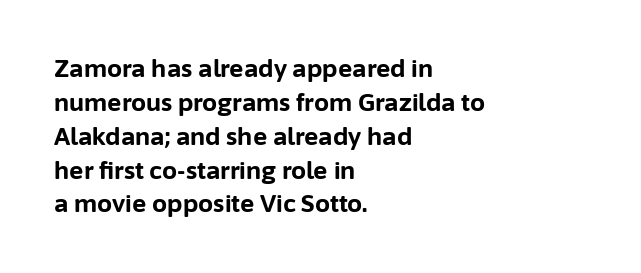
Check under the words: just untouched page. The lettering stays uniformly vertical, giving the passage a roman look. Does the weight exceed regular? Yes, all the way to bold. Leading: standard.
